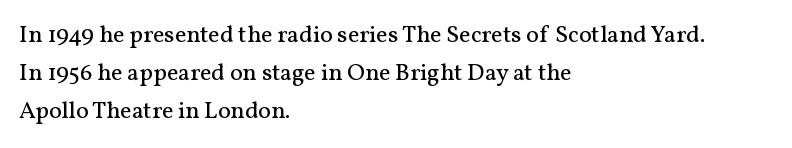
{"italic": "no", "bold": "no", "underline": "no", "align": "left", "line_spacing": "normal", "line_spacing_ratio": 1.58, "letter_spacing": "normal", "letter_spacing_em": 0.0, "glyph_px": 24}
